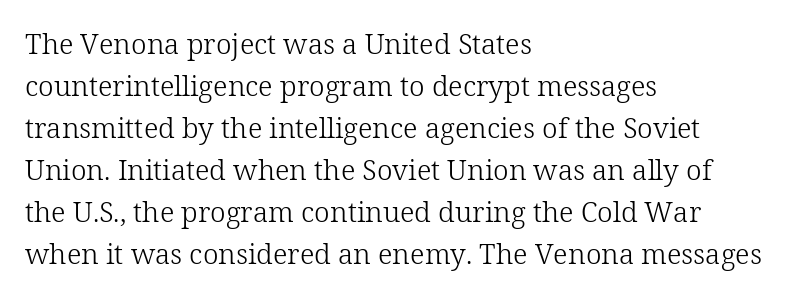
Q: Is the text bold? A: No.
Q: Is the text italic (slanted)? A: No, it is upright.
Q: Is the typeface a serif or a sans-serif typeface? A: Serif.
Q: Is the text underlined? A: No.
Q: How is the paragraph aligned? A: Left-aligned.
Q: Is the spacing between letters normal or unusually wide? A: Normal.
Q: Is the spacing between lines tight, normal or loose? A: Normal.
Q: Width (condensed, normal, or wide)? A: Normal.
Q: Stroke contrast? A: Low.
Q: x-height? A: Medium.
Q: Monospaced? A: No.
